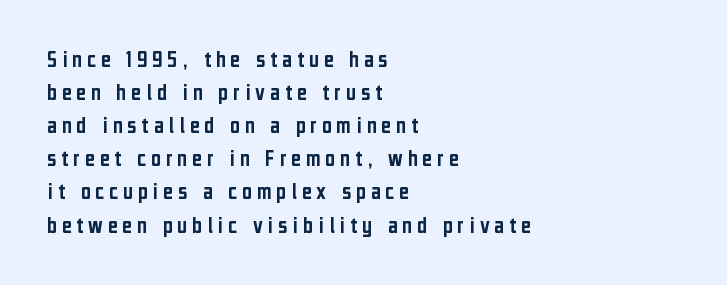
Q: Is the text italic (slanted)? A: No, it is upright.
Q: Is the text underlined? A: No.
Q: How is the paragraph aligned? A: Left-aligned.
Q: Is the spacing between letters normal or unusually wide? A: Unusually wide.
Q: Is the spacing between lines tight, normal or loose? A: Normal.
